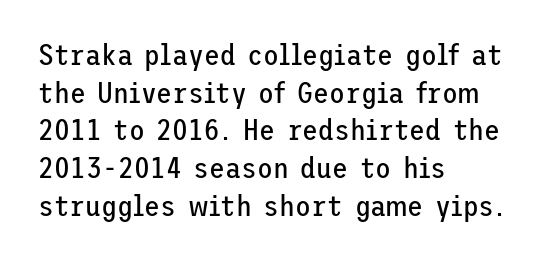
Rendered with straight, roman letterforms. These lines are composed in type without serifs. This reads as an unemphasized weight, regular at the heaviest. Descenders hang freely into open space.
